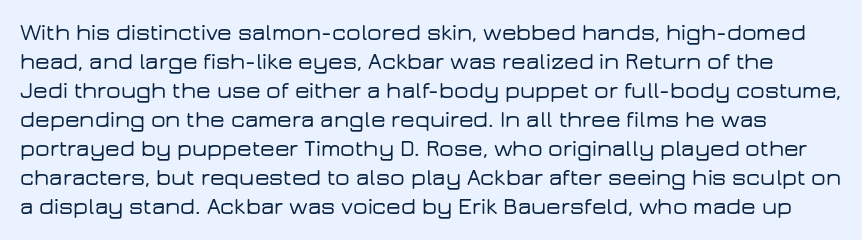
The image shows 23 px text type, upright; set normal line spacing (1.26x), normal letter spacing, not underlined.
